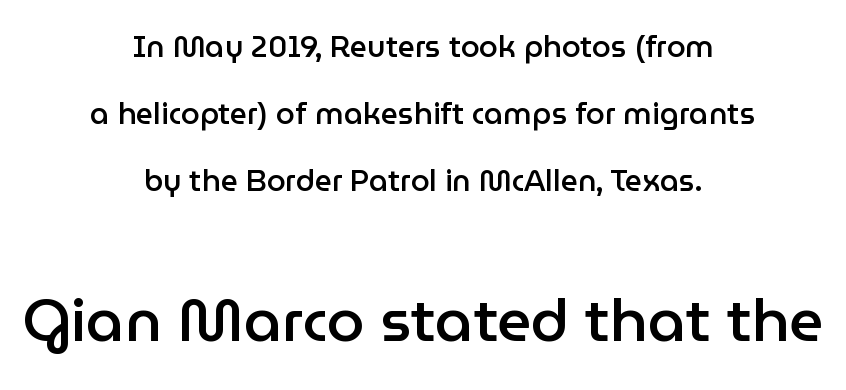
Q: Is the text bold? A: Semi-bold.
Q: Is the text italic (slanted)? A: No, it is upright.
Q: Is the typeface a serif or a sans-serif typeface? A: Sans-serif.
Q: Is the text underlined? A: No.
Q: How is the paragraph aligned? A: Centered.
Q: Is the spacing between letters normal or unusually wide? A: Normal.
Q: Is the spacing between lines tight, normal or loose? A: Loose.
Q: Which block of text is set in a larger size, the first (top) or the second (bottom)? A: The second (bottom) one.
Q: Width (condensed, normal, or wide)? A: Normal.
Q: Stroke contrast? A: Low.
Q: x-height? A: Medium.
Q: Monospaced? A: No.
